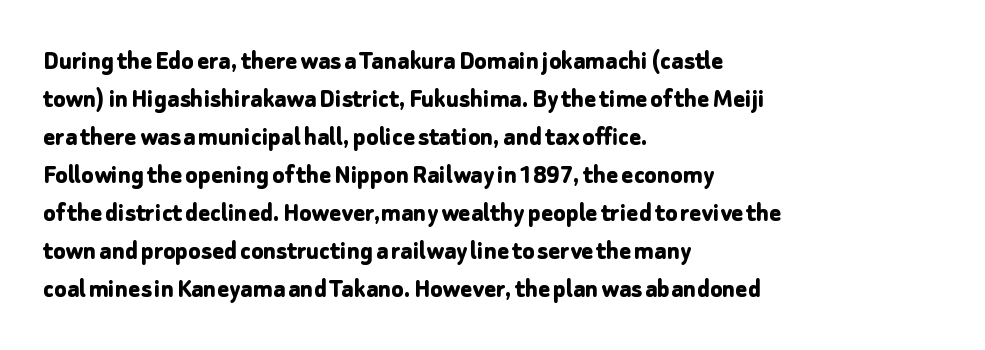
The space beneath each line is pristine and unruled. The characters look thick and weighty, a clear bold. Note the varied advance widths — an 'i' is clearly narrower than an 'm'. Unlike a traditional serif, this face leaves its strokes unadorned.
